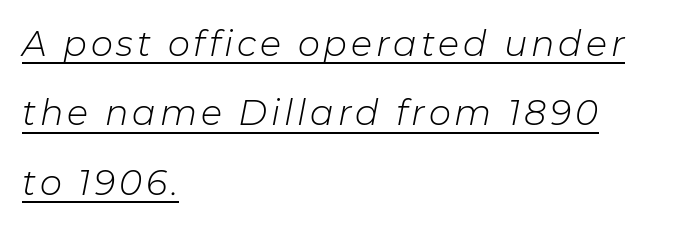
The image shows 35 px light type, italic (leaning right); set left-aligned, loose line spacing (1.98x), underlined; low stroke contrast and a medium x-height.
